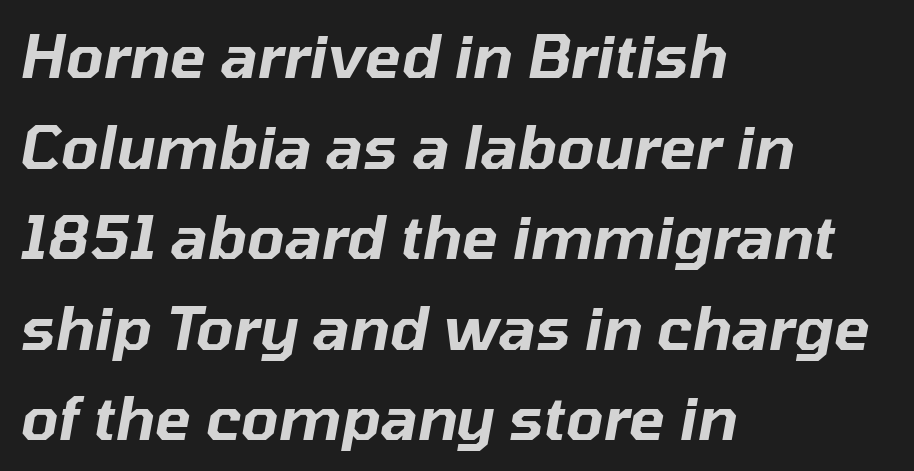
Q: Is the text italic (slanted)? A: Yes, it leans right by about 10 degrees.
Q: Is the text underlined? A: No.
Q: How is the paragraph aligned? A: Left-aligned.
Q: Is the spacing between letters normal or unusually wide? A: Normal.
Q: Is the spacing between lines tight, normal or loose? A: Normal.
Q: Width (condensed, normal, or wide)? A: Normal.
Q: Stroke contrast? A: Low.
Q: x-height? A: Medium.
Q: Monospaced? A: No.
